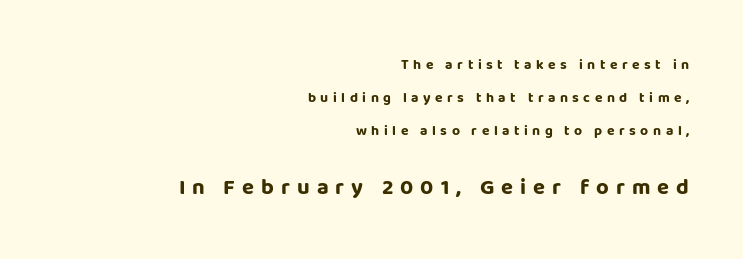
Q: Is the text bold? A: Yes.
Q: Is the text italic (slanted)? A: No, it is upright.
Q: Is the text underlined? A: No.
Q: How is the paragraph aligned? A: Right-aligned.
Q: Is the spacing between letters normal or unusually wide? A: Unusually wide.
Q: Is the spacing between lines tight, normal or loose? A: Loose.
Q: Which block of text is set in a larger size, the first (top) or the second (bottom)? A: The second (bottom) one.
